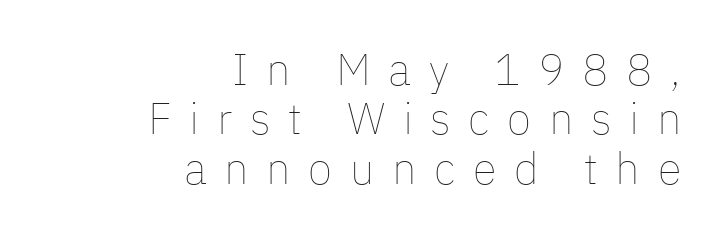
Q: Is the text bold? A: No.
Q: Is the text italic (slanted)? A: No, it is upright.
Q: Is the text underlined? A: No.
Q: How is the paragraph aligned? A: Right-aligned.
Q: Is the spacing between letters normal or unusually wide? A: Unusually wide.
Q: Is the spacing between lines tight, normal or loose? A: Tight.
Q: Width (condensed, normal, or wide)? A: Normal.
Q: Stroke contrast? A: Low.
Q: x-height? A: Medium.
Q: Monospaced? A: No.
